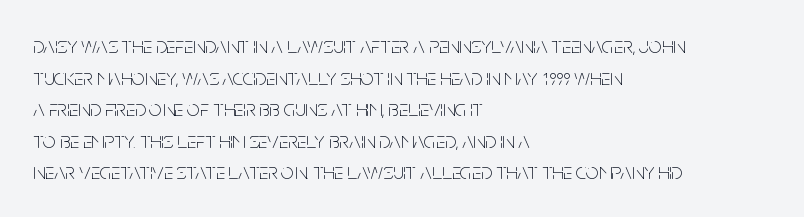
{"italic": "no", "bold": "no", "underline": "no", "align": "left", "line_spacing": "normal", "line_spacing_ratio": 1.37, "letter_spacing": "normal", "letter_spacing_em": 0.0, "glyph_px": 23}
